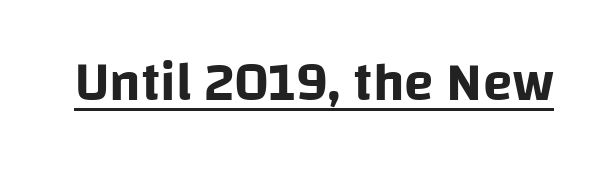
Q: Is the text italic (slanted)? A: No, it is upright.
Q: Is the typeface a serif or a sans-serif typeface? A: Sans-serif.
Q: Is the text underlined? A: Yes.
Q: Is the spacing between letters normal or unusually wide? A: Normal.
Q: Width (condensed, normal, or wide)? A: Normal.
Q: Stroke contrast? A: Low.
Q: x-height? A: Large.
Q: Monospaced? A: No.
